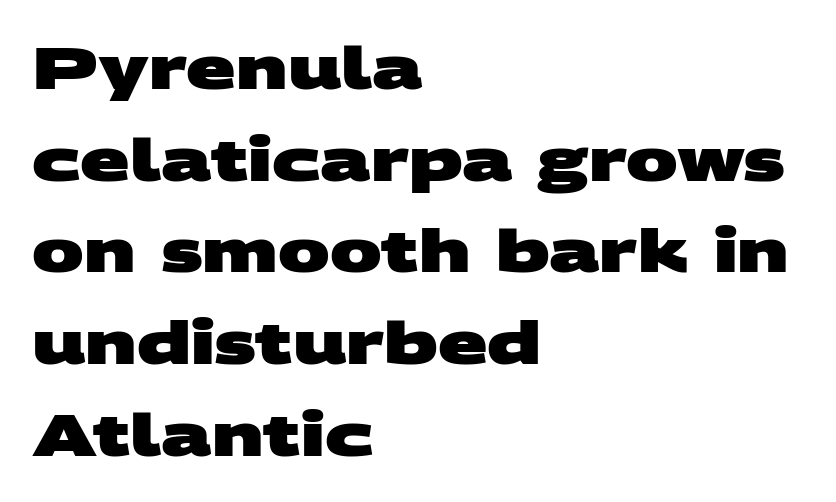
The image shows 58 px heavy, wide sans-serif type; set left-aligned, normal line spacing (1.58x), normal letter spacing, not underlined; medium stroke contrast and a large x-height.
